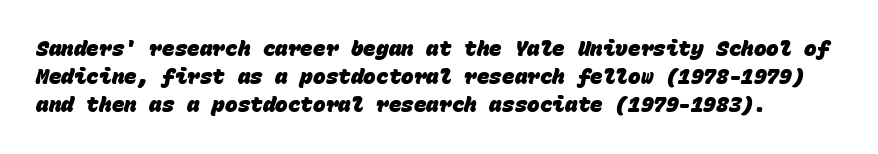
{"bold": "yes", "underline": "no", "line_spacing": "normal", "line_spacing_ratio": 1.33, "letter_spacing": "normal", "letter_spacing_em": 0.0, "glyph_px": 21}
